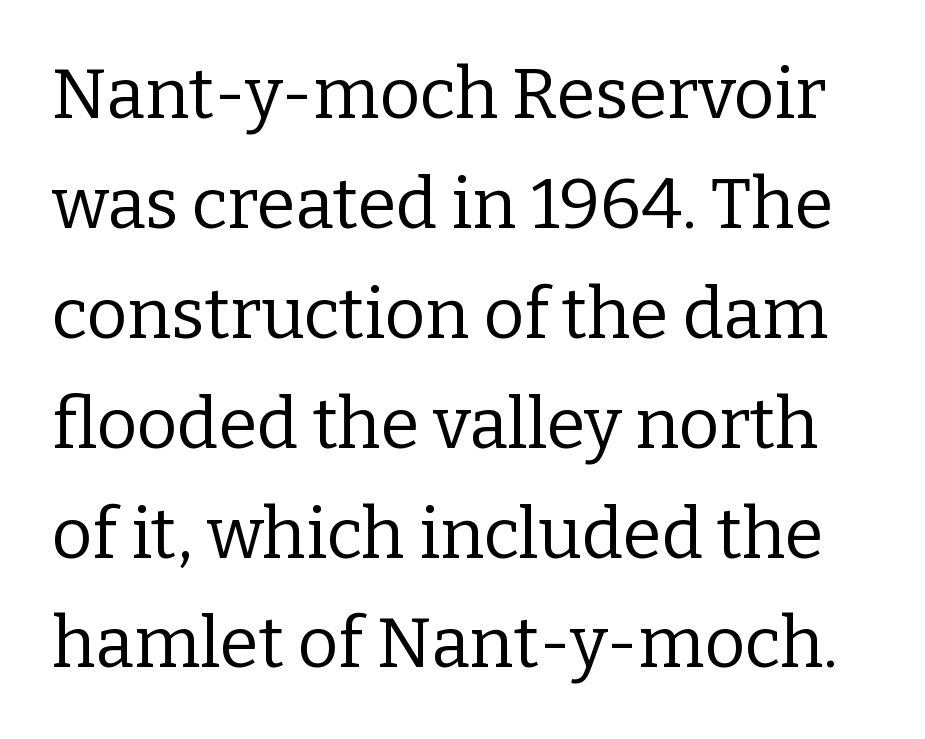
How would I describe the line gaps? Plain and ordinary. Each letter's strokes conclude with small projecting serifs. The rendering uses natural spacing where letterforms have individual widths. Words appear dense and cohesive because spacing is normal.
